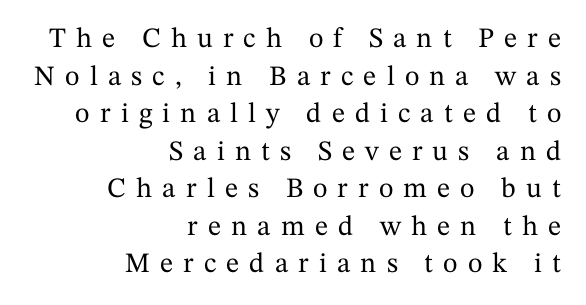
The image shows 28 px serif type, upright; set right-aligned, normal line spacing (1.34x), unusually wide letter spacing (+0.36 em), not underlined; medium stroke contrast and a medium x-height.
